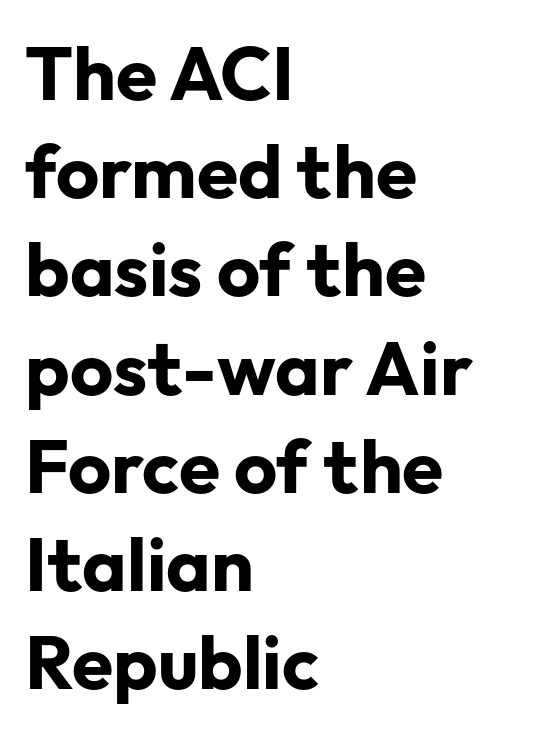
Q: Is the text bold? A: Yes.
Q: Is the text italic (slanted)? A: No, it is upright.
Q: Is the typeface a serif or a sans-serif typeface? A: Sans-serif.
Q: Is the text underlined? A: No.
Q: How is the paragraph aligned? A: Left-aligned.
Q: Is the spacing between letters normal or unusually wide? A: Normal.
Q: Is the spacing between lines tight, normal or loose? A: Normal.
Q: Width (condensed, normal, or wide)? A: Normal.
Q: Stroke contrast? A: Low.
Q: x-height? A: Medium.
Q: Monospaced? A: No.
